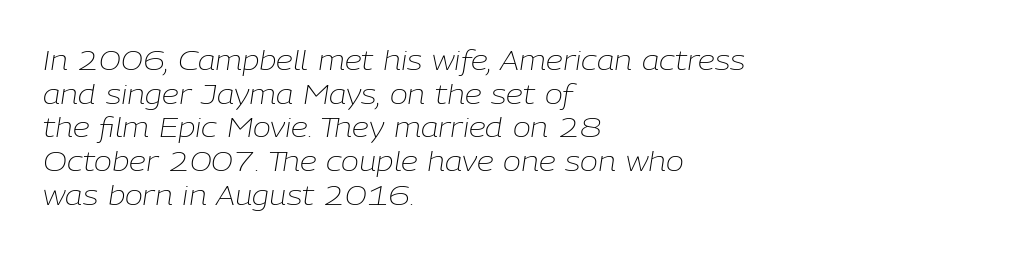
Q: Is the text bold? A: No.
Q: Is the text italic (slanted)? A: Yes, it leans right by about 9 degrees.
Q: Is the text underlined? A: No.
Q: How is the paragraph aligned? A: Left-aligned.
Q: Is the spacing between letters normal or unusually wide? A: Normal.
Q: Is the spacing between lines tight, normal or loose? A: Normal.
